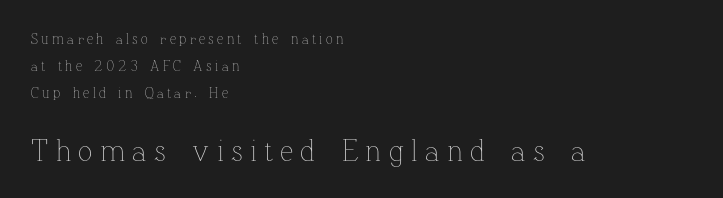
Q: Is the text bold? A: No.
Q: Is the text italic (slanted)? A: No, it is upright.
Q: Is the text underlined? A: No.
Q: How is the paragraph aligned? A: Left-aligned.
Q: Is the spacing between letters normal or unusually wide? A: Unusually wide.
Q: Is the spacing between lines tight, normal or loose? A: Loose.
Q: Which block of text is set in a larger size, the first (top) or the second (bottom)? A: The second (bottom) one.
Q: Width (condensed, normal, or wide)? A: Normal.
Q: Stroke contrast? A: Low.
Q: x-height? A: Medium.
Q: Monospaced? A: No.
